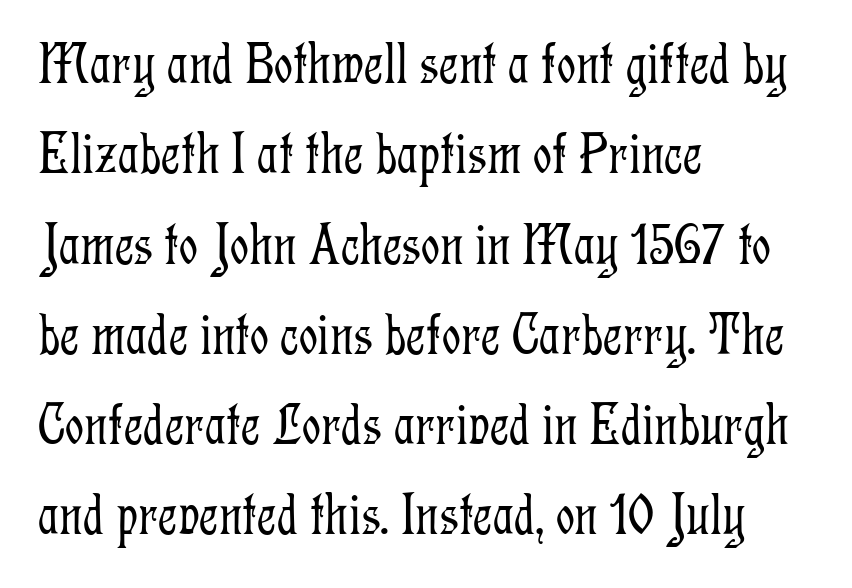
Q: Is the text bold? A: No.
Q: Is the text italic (slanted)? A: No, it is upright.
Q: Is the typeface a serif or a sans-serif typeface? A: Serif.
Q: Is the text underlined? A: No.
Q: How is the paragraph aligned? A: Left-aligned.
Q: Is the spacing between letters normal or unusually wide? A: Normal.
Q: Is the spacing between lines tight, normal or loose? A: Normal.
Q: Width (condensed, normal, or wide)? A: Condensed.
Q: Stroke contrast? A: Low.
Q: x-height? A: Medium.
Q: Monospaced? A: No.
